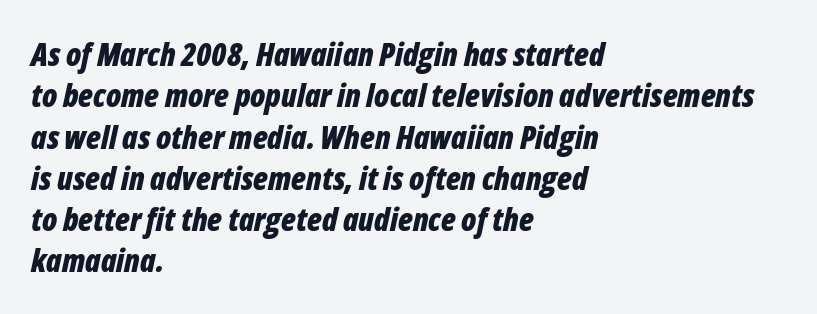
Q: Is the text bold? A: Yes.
Q: Is the text italic (slanted)? A: Yes, it leans right by about 12 degrees.
Q: Is the text underlined? A: No.
Q: How is the paragraph aligned? A: Left-aligned.
Q: Is the spacing between letters normal or unusually wide? A: Normal.
Q: Is the spacing between lines tight, normal or loose? A: Normal.
Q: Width (condensed, normal, or wide)? A: Condensed.
Q: Stroke contrast? A: Low.
Q: x-height? A: Medium.
Q: Monospaced? A: No.
